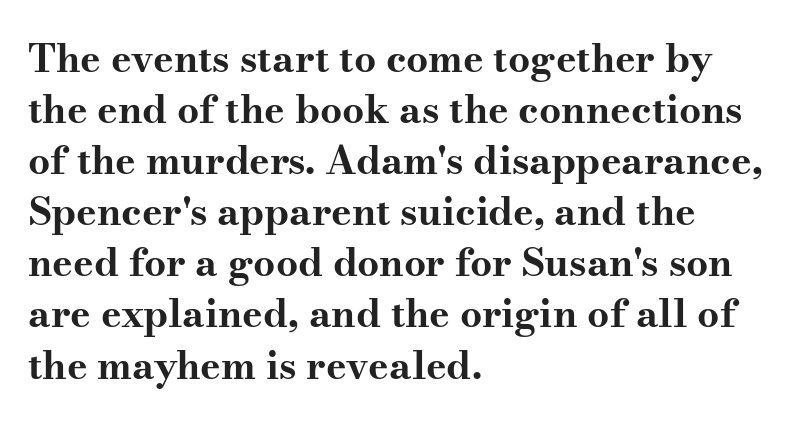
The image shows 39 px bold, wide serif type, upright; set left-aligned, normal line spacing (1.31x), normal letter spacing, not underlined; medium stroke contrast and a small x-height.
